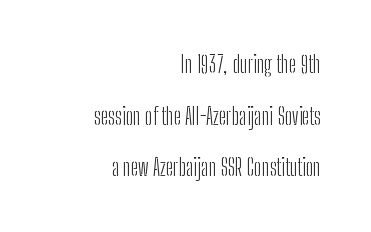
The image shows 23 px text type, upright; set right-aligned, loose line spacing (2.25x), normal letter spacing, not underlined.
